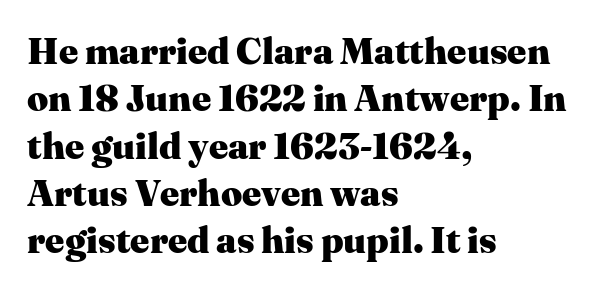
The image shows 37 px heavy serif type, upright; set left-aligned, normal line spacing (1.28x), normal letter spacing, not underlined; medium stroke contrast and a medium x-height.
